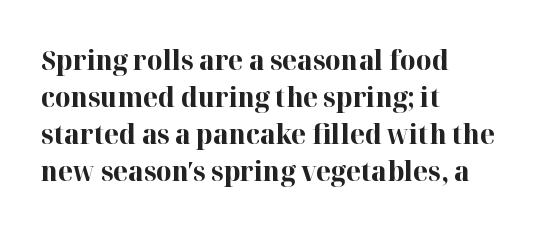
The image shows 27 px bold type, upright; set left-aligned, normal line spacing (1.37x), normal letter spacing, not underlined.
